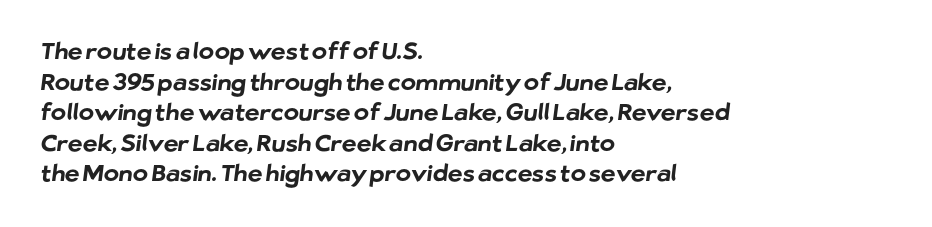
The designer left line spacing at the default. What stands out about the letter spacing? Nothing — it is the standard amount. The rendering uses a bold face; every stroke is thick and dark. Casual observation: everything's shoved over to the left. The foot of each line stays bare and open.
